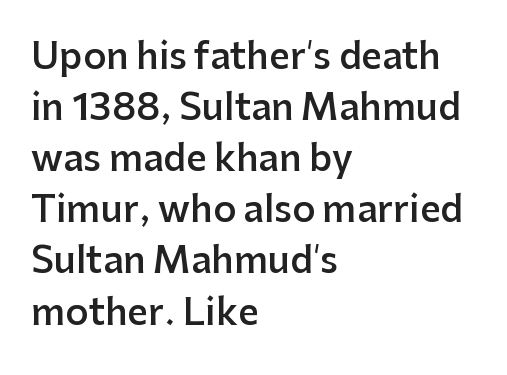
Q: Is the text bold? A: Semi-bold.
Q: Is the text italic (slanted)? A: No, it is upright.
Q: Is the typeface a serif or a sans-serif typeface? A: Sans-serif.
Q: Is the text underlined? A: No.
Q: How is the paragraph aligned? A: Left-aligned.
Q: Is the spacing between letters normal or unusually wide? A: Normal.
Q: Is the spacing between lines tight, normal or loose? A: Normal.
Q: Width (condensed, normal, or wide)? A: Normal.
Q: Stroke contrast? A: Low.
Q: x-height? A: Medium.
Q: Monospaced? A: No.
